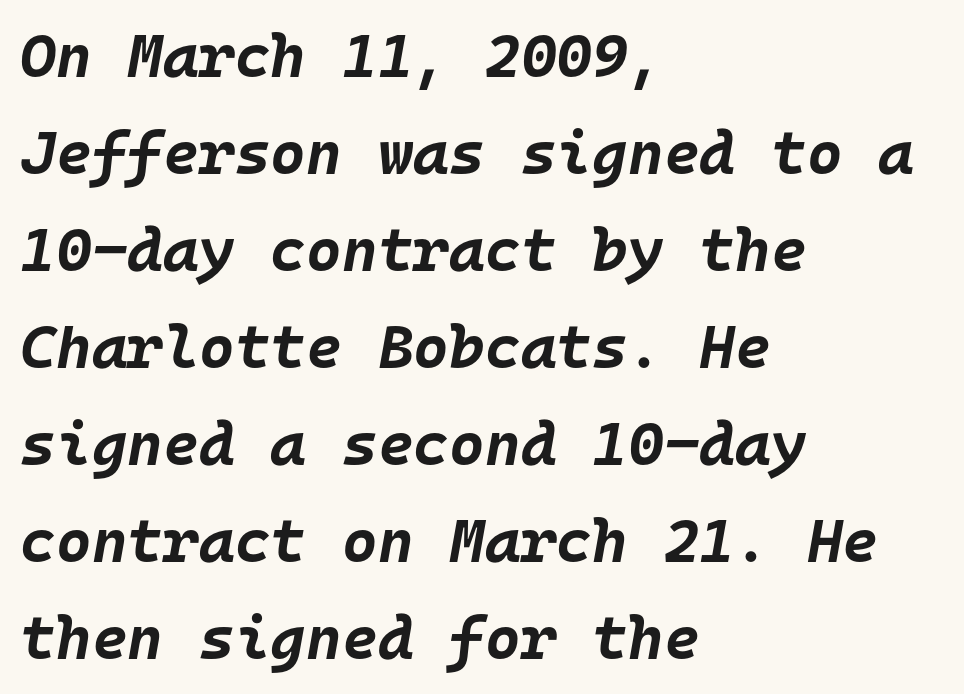
Q: Is the text bold? A: Yes.
Q: Is the text italic (slanted)? A: Yes, it leans right by about 10 degrees.
Q: Is the text underlined? A: No.
Q: How is the paragraph aligned? A: Left-aligned.
Q: Is the spacing between letters normal or unusually wide? A: Normal.
Q: Is the spacing between lines tight, normal or loose? A: Normal.
Q: Width (condensed, normal, or wide)? A: Normal.
Q: Stroke contrast? A: Low.
Q: x-height? A: Large.
Q: Monospaced? A: Yes.
